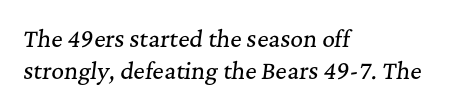
{"italic": "yes", "lean": "right", "slant_degrees": 7, "underline": "no", "align": "left", "line_spacing": "normal", "line_spacing_ratio": 1.45, "letter_spacing": "normal", "letter_spacing_em": 0.0, "glyph_px": 22}
